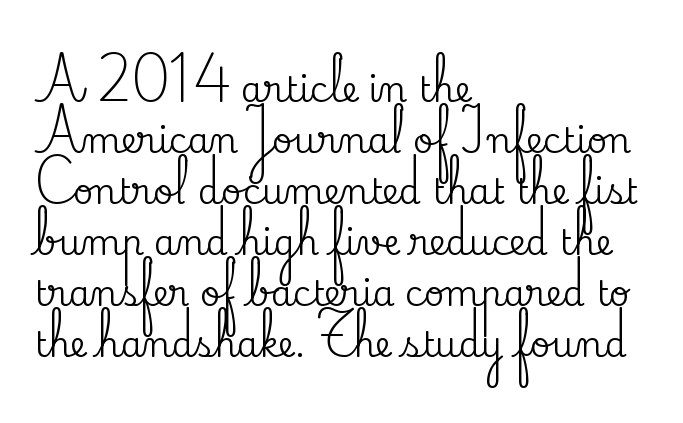
{"serif": "yes", "italic": "no", "width": "normal", "stroke_contrast": "medium", "x_height": "small", "monospaced": "no", "underline": "no", "align": "left", "line_spacing": "normal", "line_spacing_ratio": 1.46, "letter_spacing": "normal", "letter_spacing_em": 0.0, "glyph_px": 35}
